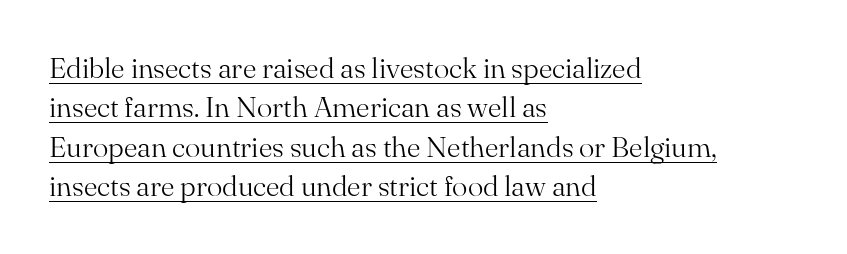
The image shows 29 px light serif type, upright; set left-aligned, normal line spacing (1.36x), normal letter spacing, underlined; medium stroke contrast and a small x-height.
